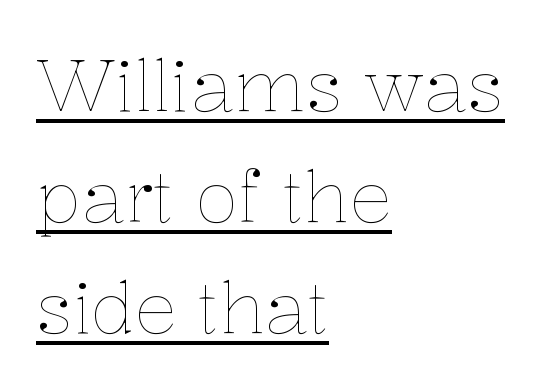
Each letter keeps its own natural width here, so spacing adapts to shape. The words here are underlined. Characters remain perfectly vertical along every line. Honestly, the letter spacing is just normal — you wouldn't notice it. These lines are set flush left with a ragged right edge. Each new line begins a customary step beneath the previous one.
